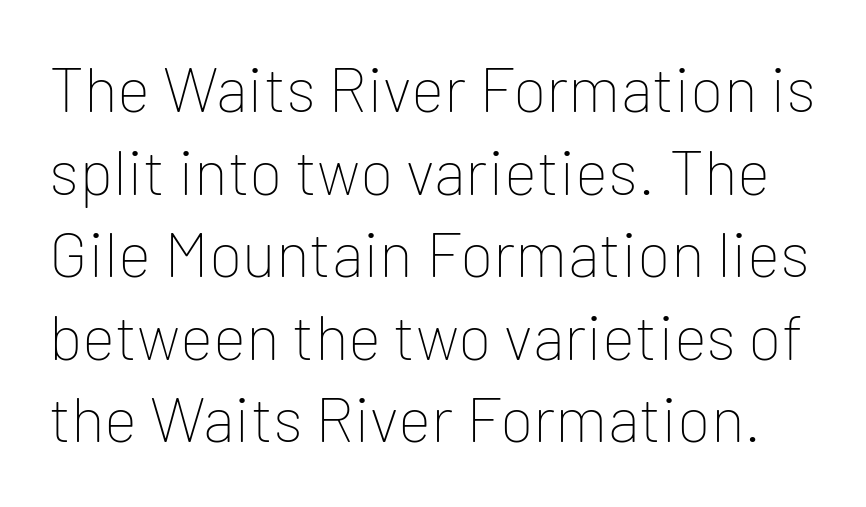
Q: Is the text bold? A: No.
Q: Is the text italic (slanted)? A: No, it is upright.
Q: Is the typeface a serif or a sans-serif typeface? A: Sans-serif.
Q: Is the text underlined? A: No.
Q: Is the spacing between letters normal or unusually wide? A: Normal.
Q: Is the spacing between lines tight, normal or loose? A: Normal.
Q: Width (condensed, normal, or wide)? A: Normal.
Q: Stroke contrast? A: Low.
Q: x-height? A: Medium.
Q: Monospaced? A: No.
